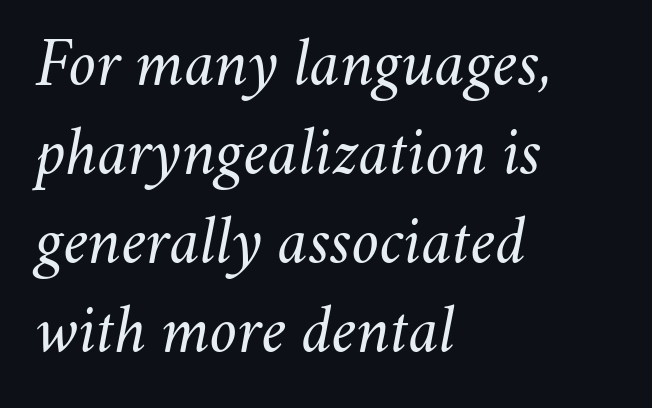
{"italic": "yes", "lean": "right", "slant_degrees": 11, "bold": "no", "weight": "regular", "width": "normal", "stroke_contrast": "medium", "x_height": "small", "monospaced": "no", "underline": "no", "align": "left", "line_spacing": "normal", "line_spacing_ratio": 1.33, "letter_spacing": "normal", "letter_spacing_em": 0.0, "glyph_px": 67}
